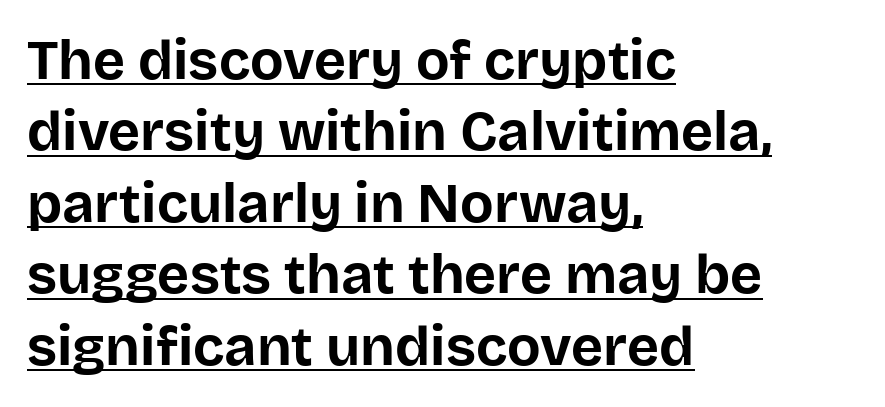
Q: Is the text bold? A: Yes.
Q: Is the text italic (slanted)? A: No, it is upright.
Q: Is the typeface a serif or a sans-serif typeface? A: Sans-serif.
Q: Is the text underlined? A: Yes.
Q: How is the paragraph aligned? A: Left-aligned.
Q: Is the spacing between letters normal or unusually wide? A: Normal.
Q: Is the spacing between lines tight, normal or loose? A: Normal.
Q: Width (condensed, normal, or wide)? A: Normal.
Q: Stroke contrast? A: Low.
Q: x-height? A: Large.
Q: Monospaced? A: No.
